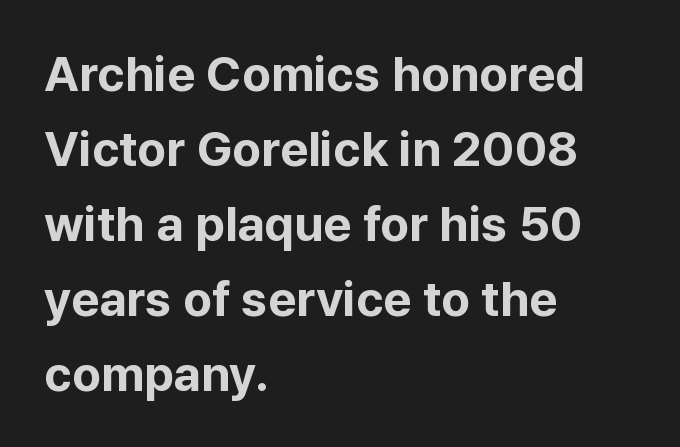
The image shows 49 px bold sans-serif type, upright; set left-aligned, normal line spacing (1.53x), normal letter spacing, not underlined; low stroke contrast and a medium x-height.
